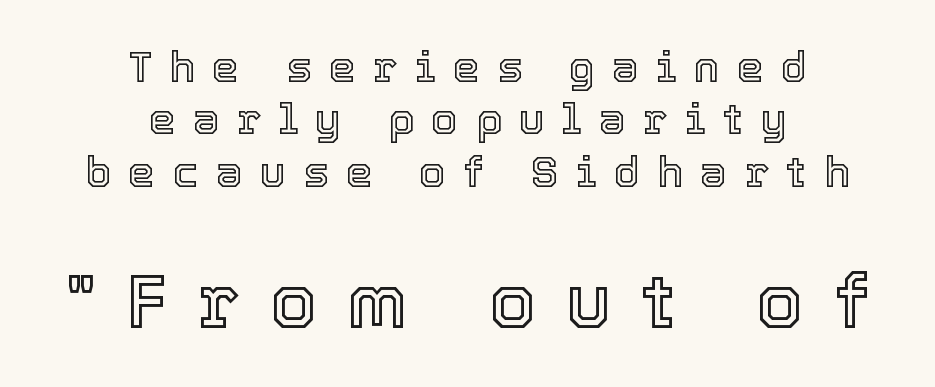
The image shows 75 px text type, upright; set centered, line spacing 1.22x, unusually wide letter spacing (+0.4 em), not underlined; the second (bottom) block is 1.74x larger; a medium x-height.
